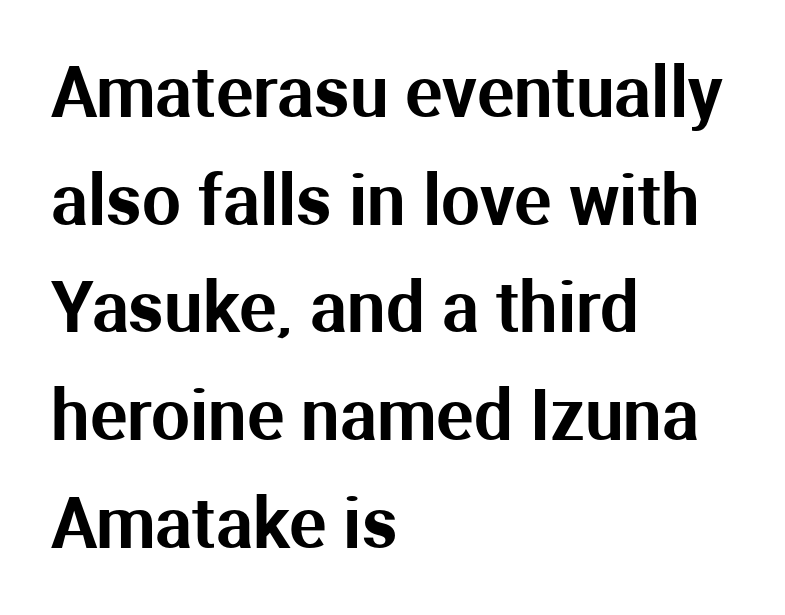
Q: Is the text italic (slanted)? A: No, it is upright.
Q: Is the typeface a serif or a sans-serif typeface? A: Sans-serif.
Q: Is the text underlined? A: No.
Q: How is the paragraph aligned? A: Left-aligned.
Q: Is the spacing between letters normal or unusually wide? A: Normal.
Q: Is the spacing between lines tight, normal or loose? A: Normal.
Q: Width (condensed, normal, or wide)? A: Normal.
Q: Stroke contrast? A: Medium.
Q: x-height? A: Medium.
Q: Monospaced? A: No.
